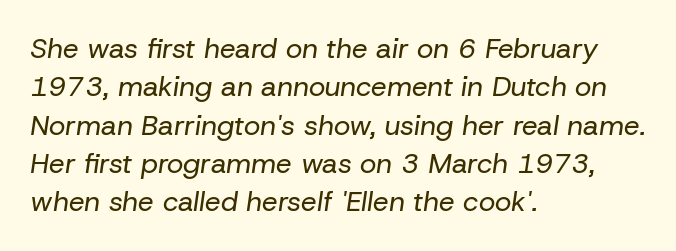
Q: Is the text bold? A: No.
Q: Is the text italic (slanted)? A: Yes, it leans right by about 8 degrees.
Q: Is the text underlined? A: No.
Q: How is the paragraph aligned? A: Left-aligned.
Q: Is the spacing between letters normal or unusually wide? A: Normal.
Q: Is the spacing between lines tight, normal or loose? A: Normal.
Q: Width (condensed, normal, or wide)? A: Normal.
Q: Stroke contrast? A: Low.
Q: x-height? A: Medium.
Q: Monospaced? A: No.
